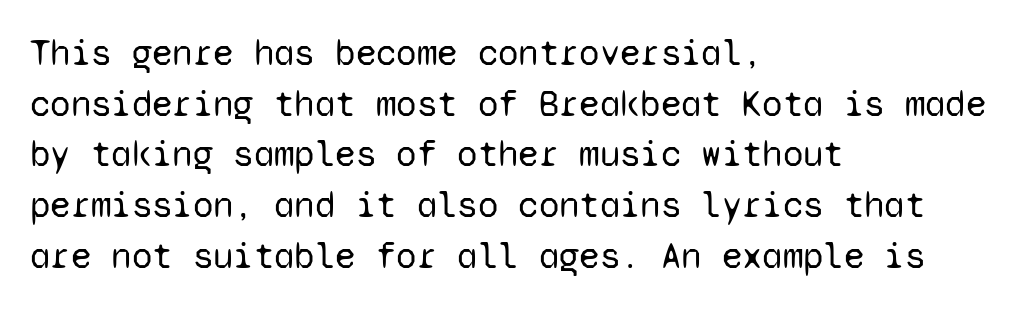
Q: Is the text bold? A: No.
Q: Is the text italic (slanted)? A: No, it is upright.
Q: Is the typeface a serif or a sans-serif typeface? A: Sans-serif.
Q: Is the text underlined? A: No.
Q: How is the paragraph aligned? A: Left-aligned.
Q: Is the spacing between letters normal or unusually wide? A: Normal.
Q: Is the spacing between lines tight, normal or loose? A: Normal.
Q: Width (condensed, normal, or wide)? A: Normal.
Q: Stroke contrast? A: Low.
Q: x-height? A: Medium.
Q: Monospaced? A: Yes.
